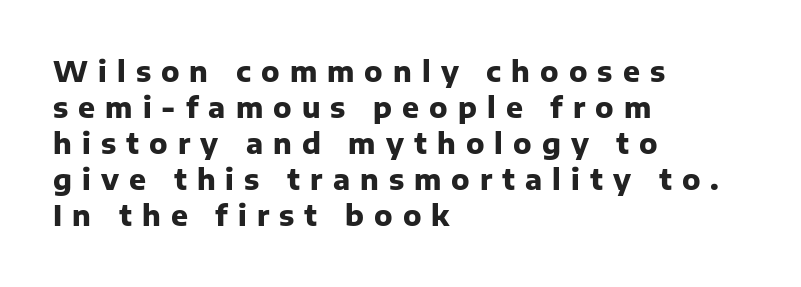
The image shows 28 px heavy sans-serif type, upright; set left-aligned, normal line spacing (1.29x), unusually wide letter spacing (+0.36 em), not underlined; low stroke contrast and a medium x-height.
